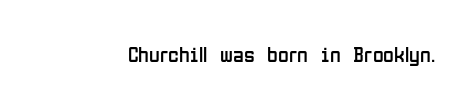
The image shows 22 px text type, upright; set normal letter spacing, not underlined.
